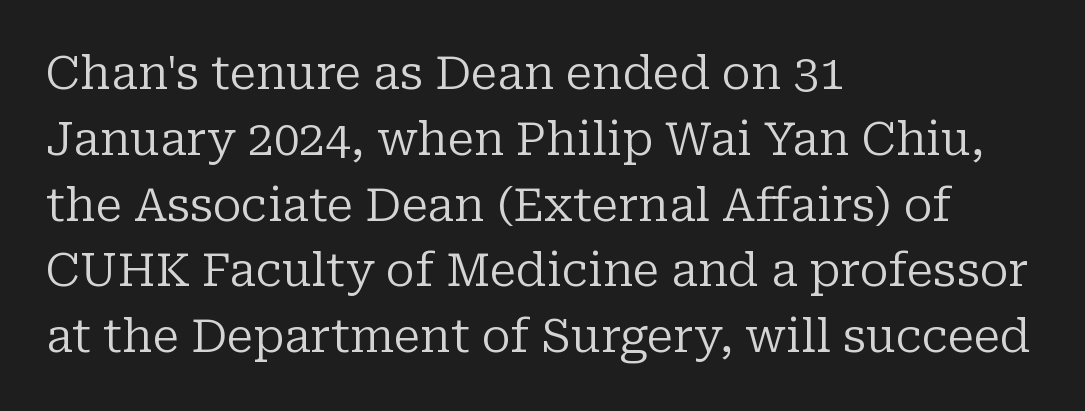
The image shows 46 px regular-weight serif type, upright; set left-aligned, normal line spacing (1.43x), normal letter spacing, not underlined; low stroke contrast and a medium x-height.
